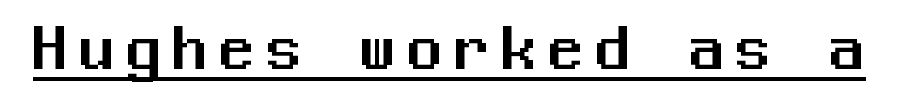
{"serif": "no", "italic": "no", "width": "normal", "stroke_contrast": "medium", "x_height": "medium", "monospaced": "yes", "underline": "yes", "glyph_px": 68}
